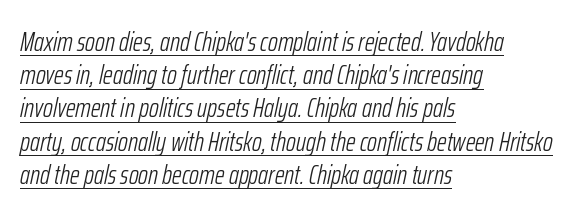
Nothing unusual about the tracking: characters are spaced as the font intends. Students, observe the line beneath the letters — that is underlining. Stroke mass is kept to a normal reading level or below. Each line starts at the same left margin while the right side varies. If you drew a line through each stem, it would be angled.
